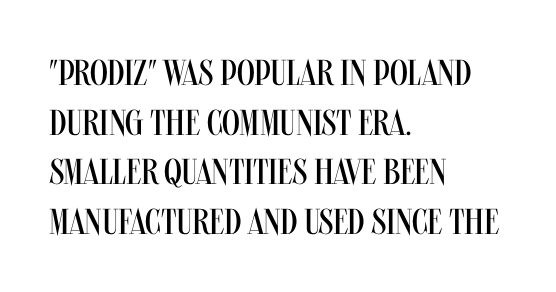
The image shows 36 px regular-weight, condensed sans-serif type, upright; set left-aligned, normal line spacing (1.38x), normal letter spacing, not underlined; medium stroke contrast and a large x-height.
